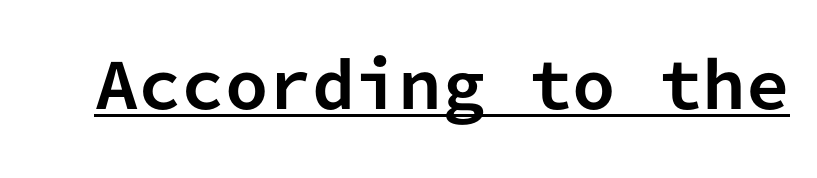
Q: Is the text bold? A: Yes.
Q: Is the text italic (slanted)? A: No, it is upright.
Q: Is the typeface a serif or a sans-serif typeface? A: Sans-serif.
Q: Is the text underlined? A: Yes.
Q: Is the spacing between letters normal or unusually wide? A: Normal.
Q: Width (condensed, normal, or wide)? A: Normal.
Q: Stroke contrast? A: Low.
Q: x-height? A: Medium.
Q: Monospaced? A: Yes.
